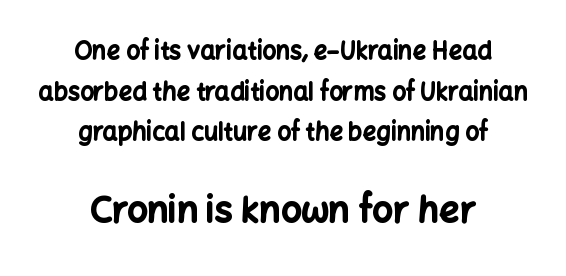
Q: Is the text bold? A: Yes.
Q: Is the text italic (slanted)? A: No, it is upright.
Q: Is the typeface a serif or a sans-serif typeface? A: Sans-serif.
Q: Is the text underlined? A: No.
Q: How is the paragraph aligned? A: Centered.
Q: Is the spacing between letters normal or unusually wide? A: Normal.
Q: Is the spacing between lines tight, normal or loose? A: Normal.
Q: Which block of text is set in a larger size, the first (top) or the second (bottom)? A: The second (bottom) one.
Q: Width (condensed, normal, or wide)? A: Normal.
Q: Stroke contrast? A: Low.
Q: x-height? A: Medium.
Q: Monospaced? A: No.
